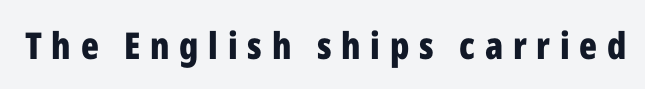
Q: Is the text bold? A: Yes.
Q: Is the text italic (slanted)? A: No, it is upright.
Q: Is the typeface a serif or a sans-serif typeface? A: Sans-serif.
Q: Is the text underlined? A: No.
Q: Is the spacing between letters normal or unusually wide? A: Unusually wide.
Q: Width (condensed, normal, or wide)? A: Condensed.
Q: Stroke contrast? A: Low.
Q: x-height? A: Medium.
Q: Monospaced? A: No.
